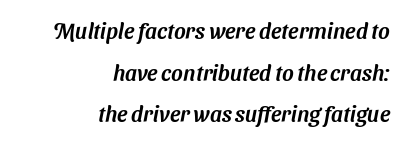
The image shows 22 px text type; set right-aligned, line spacing 1.89x, normal letter spacing, not underlined.
